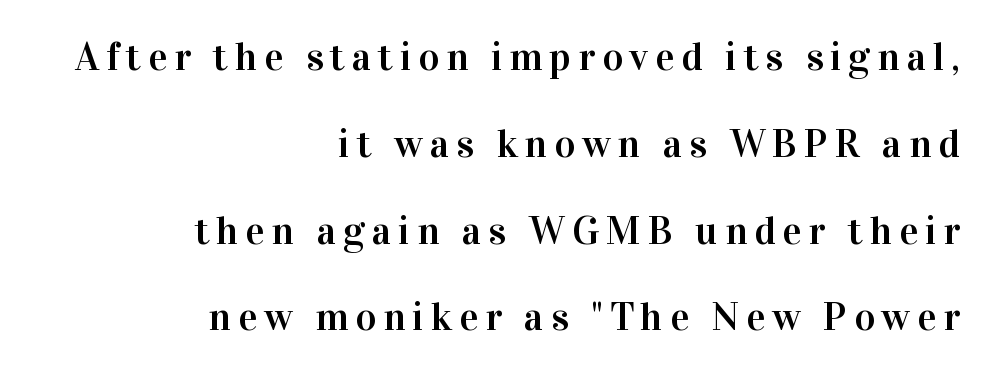
The image shows 40 px serif type, upright; set right-aligned, loose line spacing (2.17x), not underlined; high stroke contrast and a medium x-height.
